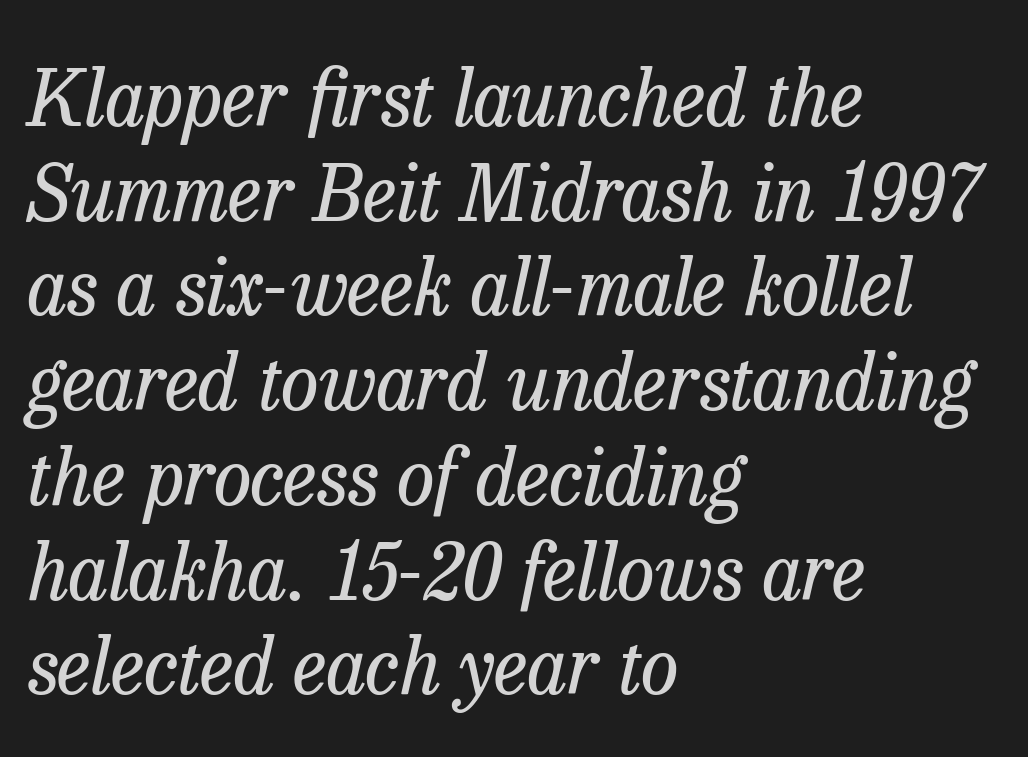
The image shows 77 px regular-weight serif type, italic (leaning right); set left-aligned, line spacing 1.23x, normal letter spacing, not underlined; low stroke contrast and a medium x-height.
